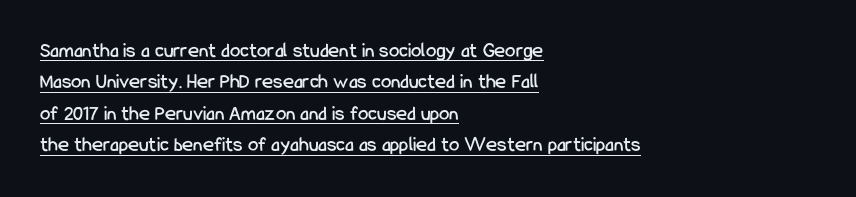
The image shows 21 px text type, upright; set left-aligned, normal line spacing (1.5x), normal letter spacing, underlined.
